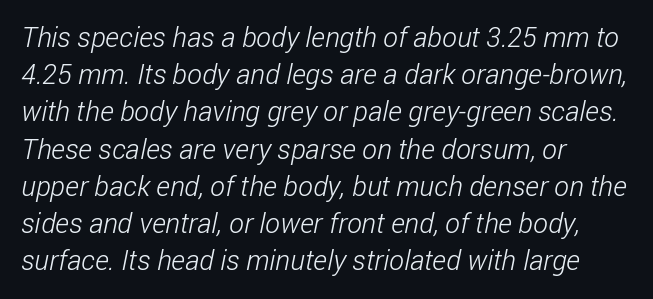
Stroke terminals: plain, sans-serif. Summary of weight: not heavy and not bold. Where is the straight margin? On the left. Letters rest on an invisible, unmarked baseline. Observe the ordinary spacing: letters are neighbours, not strangers. Note the varied advance widths — an 'i' is clearly narrower than an 'm'.
